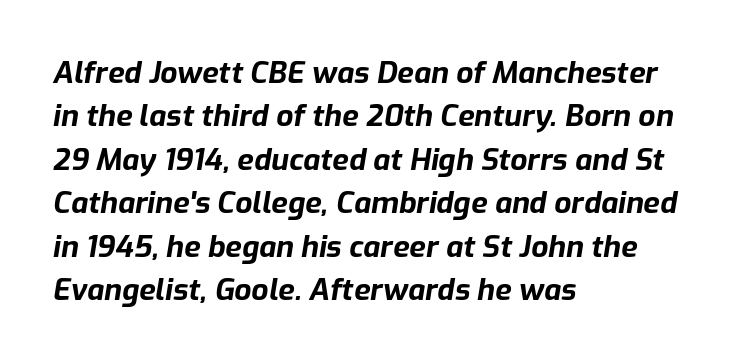
Q: Is the text bold? A: Yes.
Q: Is the text italic (slanted)? A: Yes, it leans right by about 9 degrees.
Q: Is the text underlined? A: No.
Q: How is the paragraph aligned? A: Left-aligned.
Q: Is the spacing between letters normal or unusually wide? A: Normal.
Q: Is the spacing between lines tight, normal or loose? A: Normal.
Q: Width (condensed, normal, or wide)? A: Normal.
Q: Stroke contrast? A: Low.
Q: x-height? A: Medium.
Q: Monospaced? A: No.
